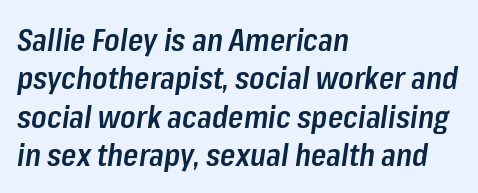
Q: Is the text bold? A: Semi-bold.
Q: Is the text italic (slanted)? A: Yes, it leans right by about 8 degrees.
Q: Is the text underlined? A: No.
Q: How is the paragraph aligned? A: Left-aligned.
Q: Is the spacing between letters normal or unusually wide? A: Normal.
Q: Width (condensed, normal, or wide)? A: Condensed.
Q: Stroke contrast? A: Low.
Q: x-height? A: Medium.
Q: Monospaced? A: No.
